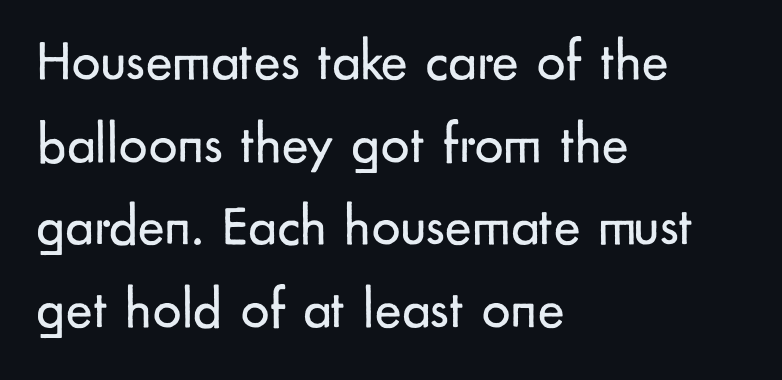
Q: Is the text bold? A: No.
Q: Is the text italic (slanted)? A: No, it is upright.
Q: Is the typeface a serif or a sans-serif typeface? A: Sans-serif.
Q: Is the text underlined? A: No.
Q: How is the paragraph aligned? A: Left-aligned.
Q: Is the spacing between letters normal or unusually wide? A: Normal.
Q: Is the spacing between lines tight, normal or loose? A: Normal.
Q: Width (condensed, normal, or wide)? A: Normal.
Q: Stroke contrast? A: Low.
Q: x-height? A: Small.
Q: Monospaced? A: No.
